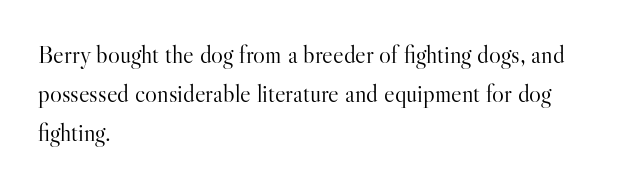
{"italic": "no", "bold": "no", "underline": "no", "align": "left", "line_spacing": "normal", "line_spacing_ratio": 1.57, "letter_spacing": "normal", "letter_spacing_em": 0.0, "glyph_px": 25}
